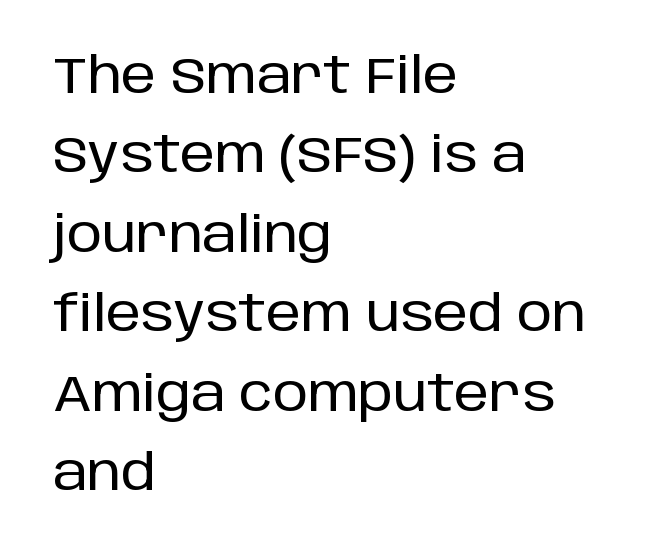
Q: Is the text italic (slanted)? A: No, it is upright.
Q: Is the typeface a serif or a sans-serif typeface? A: Sans-serif.
Q: Is the text underlined? A: No.
Q: How is the paragraph aligned? A: Left-aligned.
Q: Is the spacing between letters normal or unusually wide? A: Normal.
Q: Is the spacing between lines tight, normal or loose? A: Normal.
Q: Width (condensed, normal, or wide)? A: Normal.
Q: Stroke contrast? A: Low.
Q: x-height? A: Large.
Q: Monospaced? A: No.
